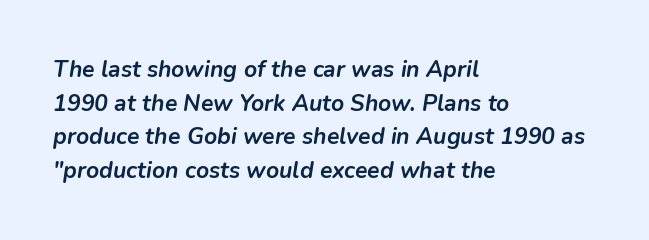
The image shows 23 px bold type, italic (leaning right); set left-aligned, normal line spacing (1.46x), normal letter spacing, not underlined.
